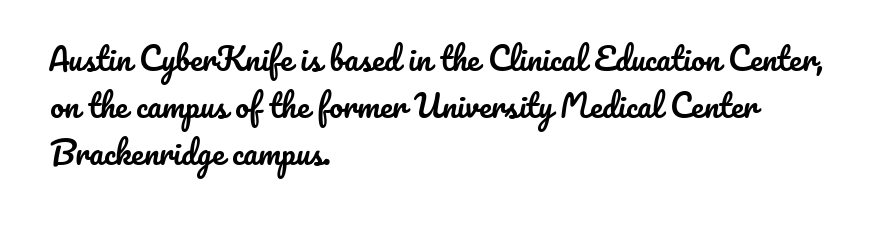
Students, observe: this is what conventionally led text looks like. The glyphs are unaccompanied by any horizontal stroke below them. Here the designer chose a conventional face with non-uniform glyph widths. Teacher's note: observe the even left margin — that is flush-left alignment.
